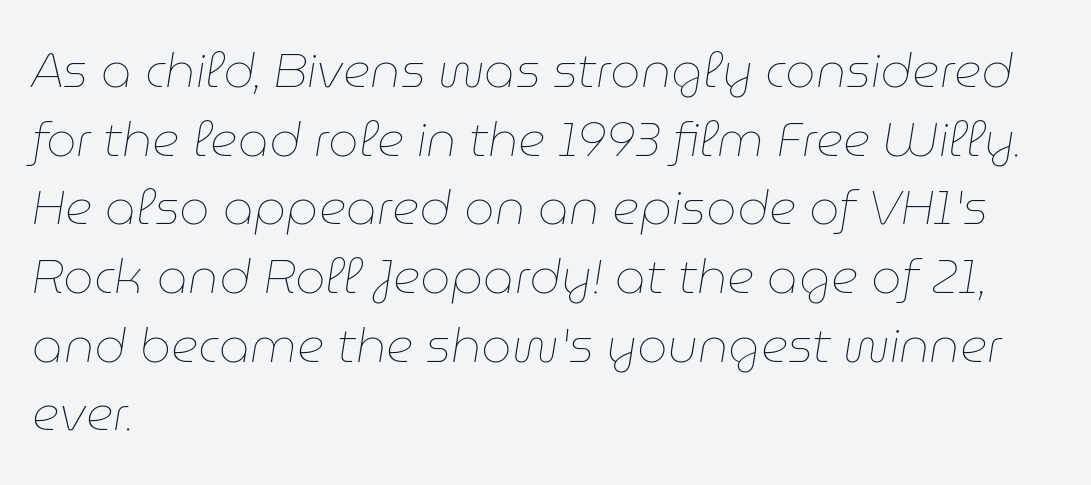
Tall strokes in this sample are angled rather than plumb. In terms of letterspacing, this is plain default setting. The face used here is proportionally spaced, like ordinary book or web type. Left-aligned paragraph, ragged on the right.
